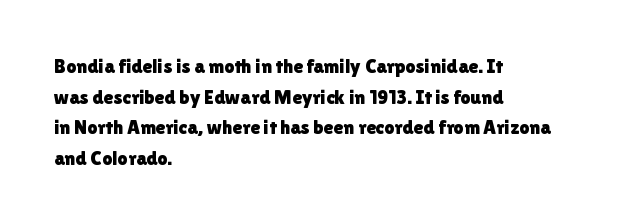
Posture: upright roman. Where is the straight margin? On the left. The passage shown stacks its lines at a standard gap. The passage shown is not underscored anywhere. The tracking reads as untouched default to a designer's eye.
